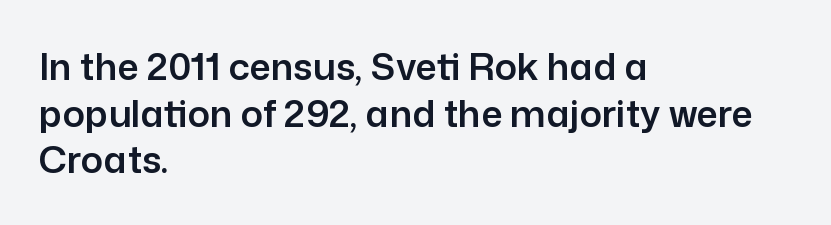
Beneath every word, the page is bare. Ordinary non-slanted type is in use. Do the characters align in a grid? No, the font is proportional. Is the letter spacing exaggerated? No — it looks like the ordinary default. The block of text has a typical density, with ordinary space between rows. Regarding serifs, this sample does without them.
